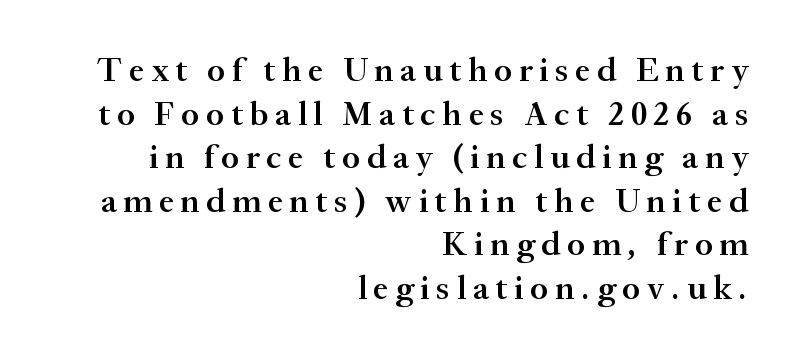
{"serif": "yes", "italic": "no", "bold": "semi", "weight": "semibold", "width": "normal", "stroke_contrast": "medium", "x_height": "small", "monospaced": "no", "underline": "no", "align": "right", "line_spacing": "normal", "line_spacing_ratio": 1.28, "letter_spacing": "wide", "letter_spacing_em": 0.2, "glyph_px": 34}
